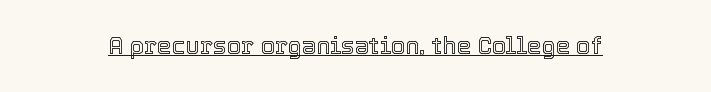
{"italic": "no", "underline": "yes", "letter_spacing": "normal", "letter_spacing_em": 0.0, "glyph_px": 23}
